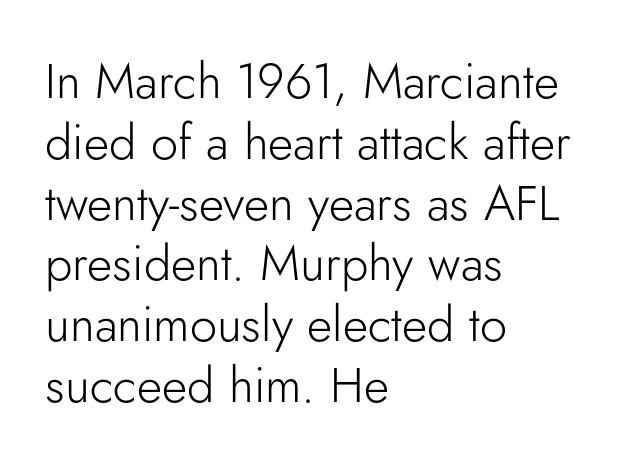
The image shows 49 px light sans-serif type, upright; set left-aligned, line spacing 1.24x, normal letter spacing, not underlined; low stroke contrast and a small x-height.
